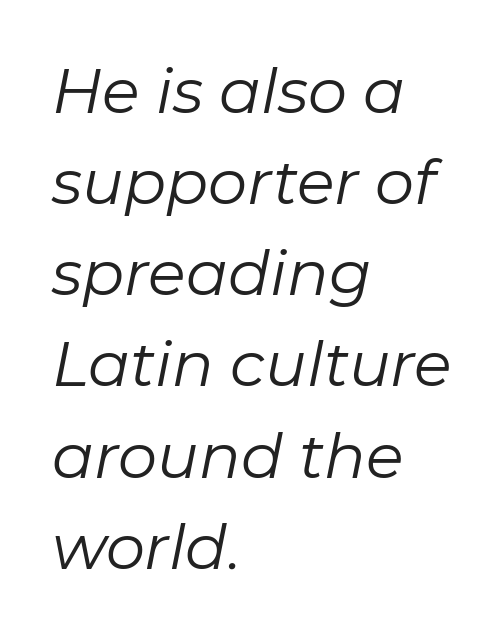
Q: Is the text bold? A: No.
Q: Is the text italic (slanted)? A: Yes, it leans right by about 11 degrees.
Q: Is the text underlined? A: No.
Q: How is the paragraph aligned? A: Left-aligned.
Q: Is the spacing between letters normal or unusually wide? A: Normal.
Q: Is the spacing between lines tight, normal or loose? A: Normal.
Q: Width (condensed, normal, or wide)? A: Normal.
Q: Stroke contrast? A: Low.
Q: x-height? A: Medium.
Q: Monospaced? A: No.
